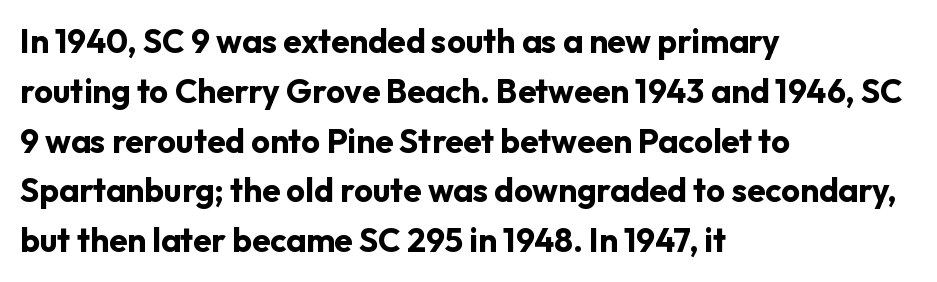
The image shows 33 px bold sans-serif type, upright; set left-aligned, normal line spacing (1.51x), normal letter spacing, not underlined; low stroke contrast and a medium x-height.
